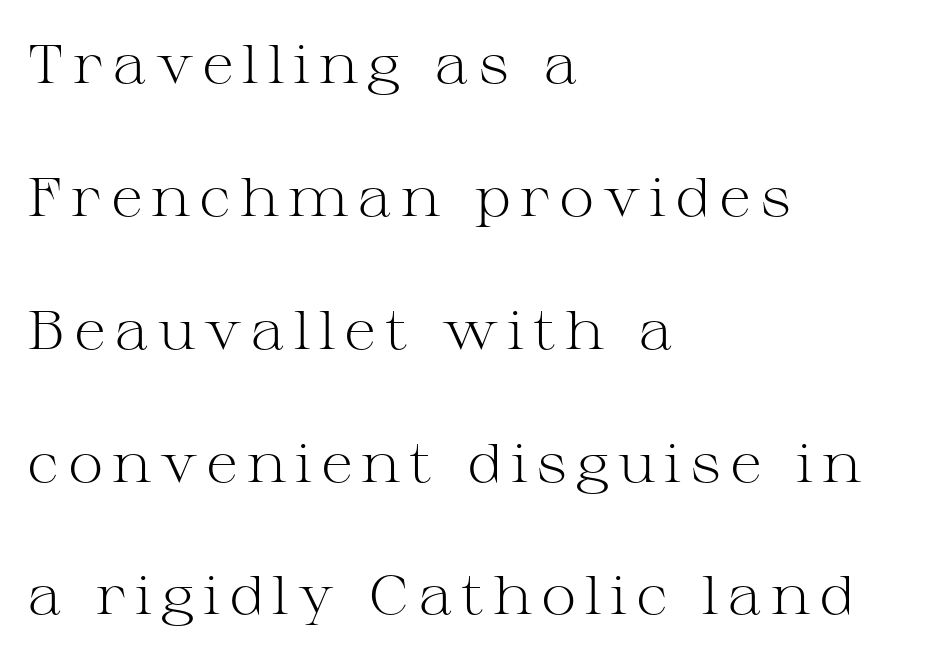
Q: Is the text bold? A: No.
Q: Is the text italic (slanted)? A: No, it is upright.
Q: Is the typeface a serif or a sans-serif typeface? A: Serif.
Q: Is the text underlined? A: No.
Q: How is the paragraph aligned? A: Left-aligned.
Q: Is the spacing between lines tight, normal or loose? A: Loose.
Q: Width (condensed, normal, or wide)? A: Wide.
Q: Stroke contrast? A: Medium.
Q: x-height? A: Medium.
Q: Monospaced? A: No.
